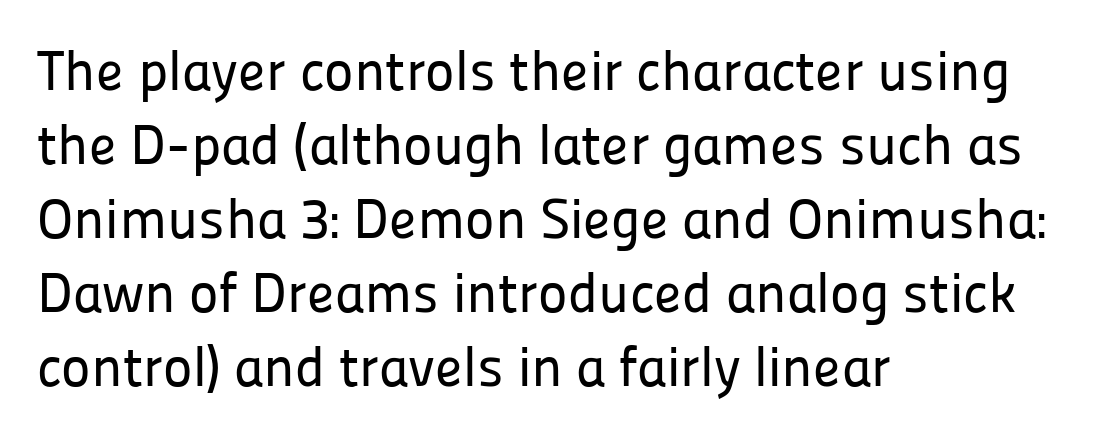
The image shows 56 px sans-serif type, upright; set left-aligned, normal line spacing (1.32x), normal letter spacing, not underlined; low stroke contrast and a medium x-height.
